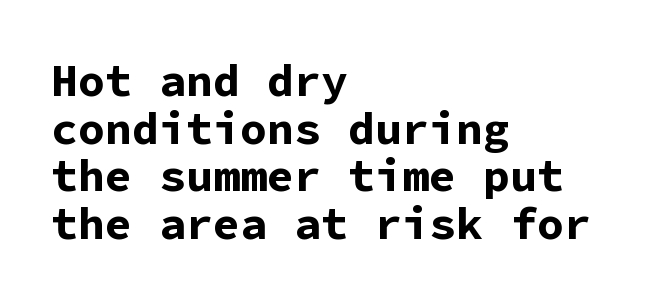
Q: Is the text bold? A: Yes.
Q: Is the text italic (slanted)? A: No, it is upright.
Q: Is the typeface a serif or a sans-serif typeface? A: Sans-serif.
Q: Is the text underlined? A: No.
Q: How is the paragraph aligned? A: Left-aligned.
Q: Is the spacing between letters normal or unusually wide? A: Normal.
Q: Is the spacing between lines tight, normal or loose? A: Tight.
Q: Width (condensed, normal, or wide)? A: Normal.
Q: Stroke contrast? A: Low.
Q: x-height? A: Medium.
Q: Monospaced? A: Yes.
